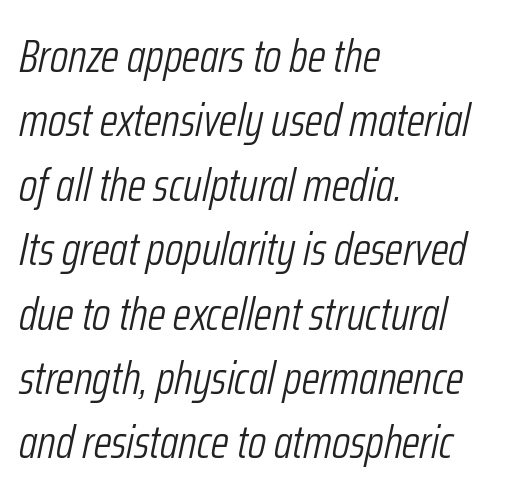
Q: Is the text bold? A: No.
Q: Is the text italic (slanted)? A: Yes, it leans right by about 12 degrees.
Q: Is the text underlined? A: No.
Q: How is the paragraph aligned? A: Left-aligned.
Q: Is the spacing between letters normal or unusually wide? A: Normal.
Q: Is the spacing between lines tight, normal or loose? A: Normal.
Q: Width (condensed, normal, or wide)? A: Condensed.
Q: Stroke contrast? A: Low.
Q: x-height? A: Medium.
Q: Monospaced? A: No.
